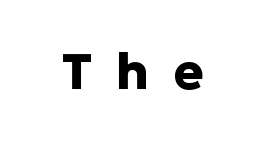
Q: Is the text bold? A: Yes.
Q: Is the text italic (slanted)? A: No, it is upright.
Q: Is the typeface a serif or a sans-serif typeface? A: Sans-serif.
Q: Is the text underlined? A: No.
Q: Is the spacing between letters normal or unusually wide? A: Unusually wide.
Q: Width (condensed, normal, or wide)? A: Normal.
Q: Stroke contrast? A: Low.
Q: x-height? A: Medium.
Q: Monospaced? A: No.
